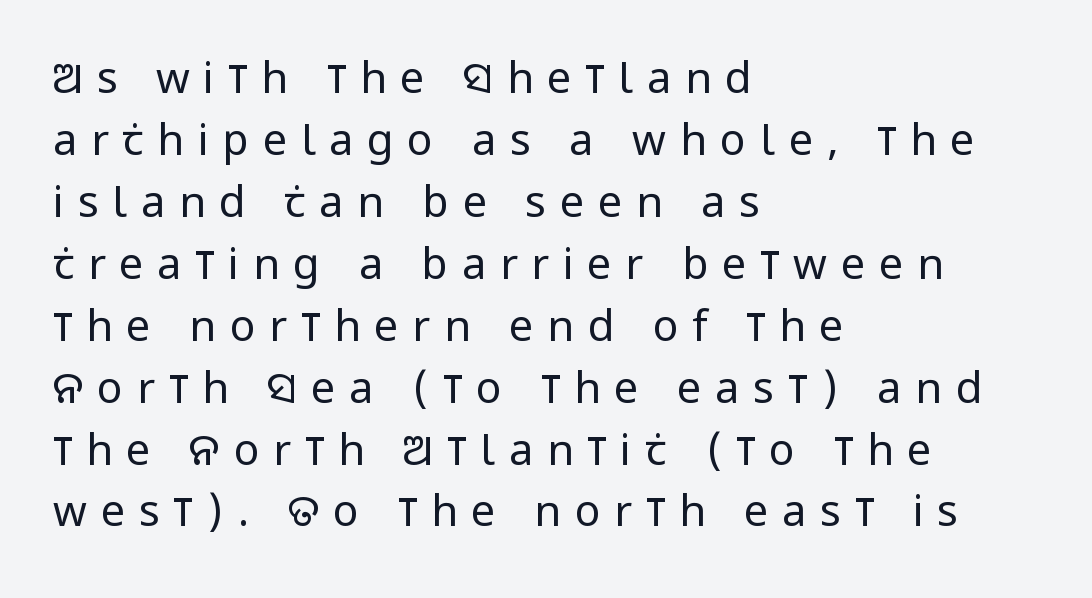
{"serif": "no", "italic": "no", "bold": "no", "weight": "regular", "width": "condensed", "stroke_contrast": "low", "x_height": "large", "monospaced": "no", "underline": "no", "align": "left", "line_spacing": "normal", "line_spacing_ratio": 1.44, "letter_spacing": "wide", "letter_spacing_em": 0.32, "glyph_px": 43}
